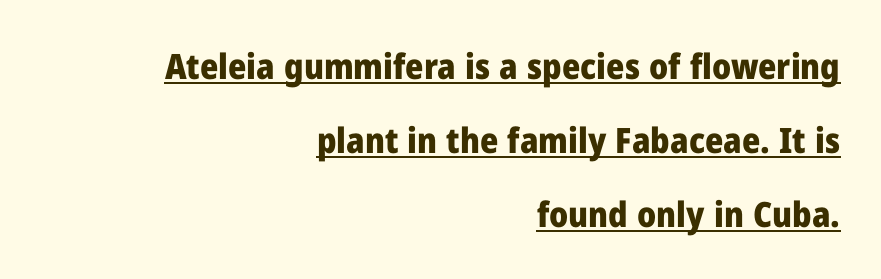
{"serif": "no", "italic": "no", "bold": "yes", "weight": "heavy", "width": "normal", "stroke_contrast": "low", "x_height": "medium", "monospaced": "no", "underline": "yes", "align": "right", "line_spacing": "loose", "line_spacing_ratio": 2.11, "letter_spacing": "normal", "letter_spacing_em": 0.0, "glyph_px": 35}
